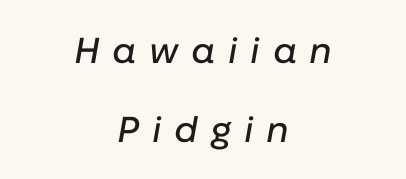
Proportional: the letters do not fall into vertical columns. The rendering positions every line midway between the sides. Quick note: interline space is abundant. Words appear elongated and porous because spacing is wide. No word sits above an underline.
